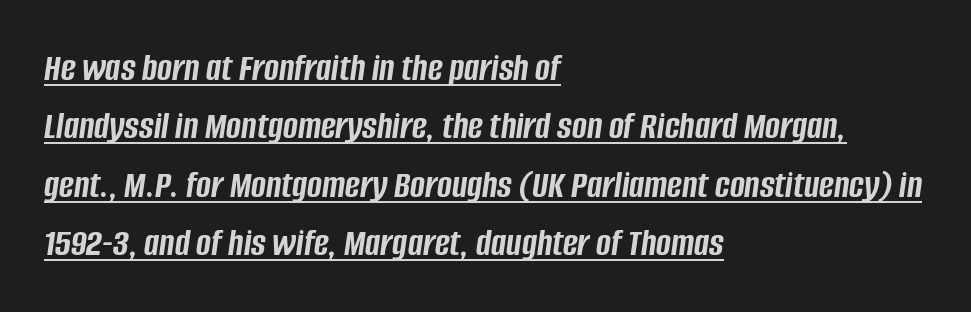
The passage shown is typed in a proportional face where columns would drift. The typesetter chose a ragged-right arrangement here. Nothing unusual about the tracking: characters are spaced as the font intends. The face used here has the dense, thick strokes of a bold.
